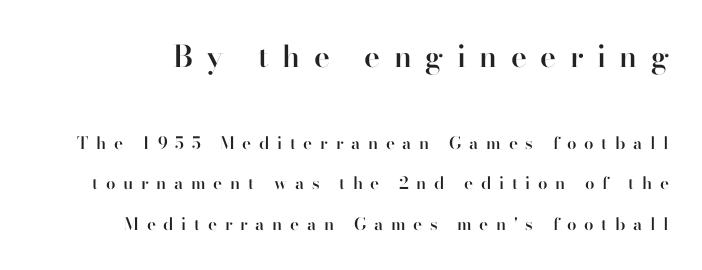
Q: Is the text bold? A: Semi-bold.
Q: Is the text italic (slanted)? A: No, it is upright.
Q: Is the typeface a serif or a sans-serif typeface? A: Serif.
Q: Is the text underlined? A: No.
Q: Is the spacing between letters normal or unusually wide? A: Unusually wide.
Q: Is the spacing between lines tight, normal or loose? A: Loose.
Q: Which block of text is set in a larger size, the first (top) or the second (bottom)? A: The first (top) one.
Q: Width (condensed, normal, or wide)? A: Normal.
Q: Stroke contrast? A: High.
Q: x-height? A: Small.
Q: Monospaced? A: No.
